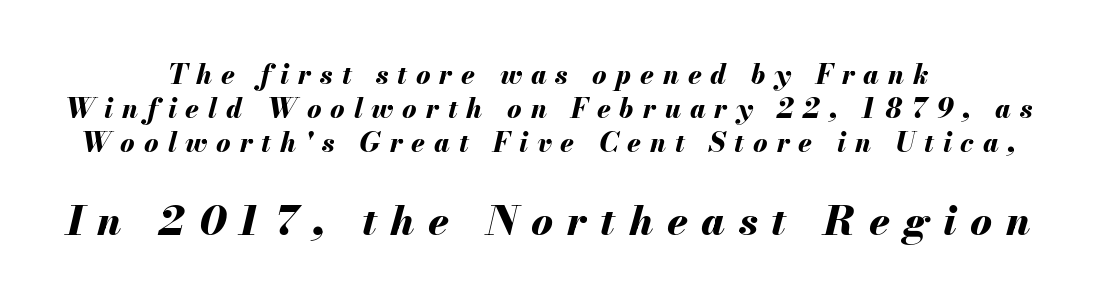
The image shows 41 px bold type, italic (leaning right); set centered, normal line spacing (1.26x), unusually wide letter spacing (+0.33 em), not underlined; the second (bottom) block is 1.52x larger; medium stroke contrast and a small x-height.
